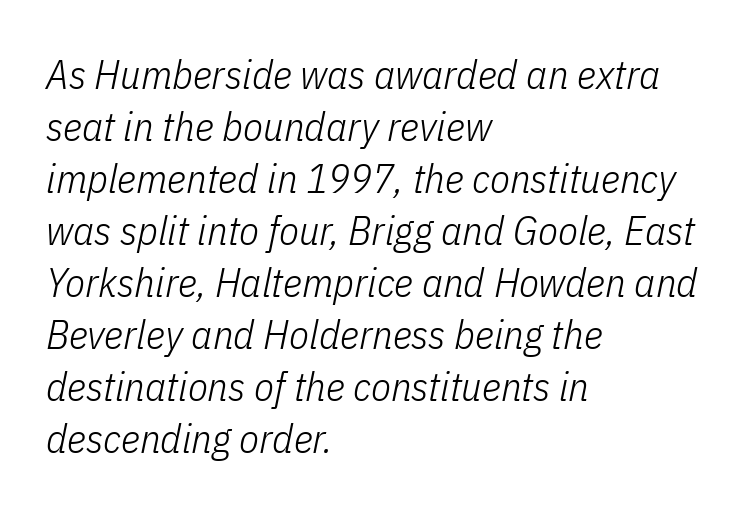
{"italic": "yes", "lean": "right", "slant_degrees": 11, "bold": "no", "weight": "light", "width": "condensed", "stroke_contrast": "low", "x_height": "medium", "monospaced": "no", "underline": "no", "align": "left", "line_spacing": "normal", "line_spacing_ratio": 1.27, "letter_spacing": "normal", "letter_spacing_em": 0.0, "glyph_px": 41}
